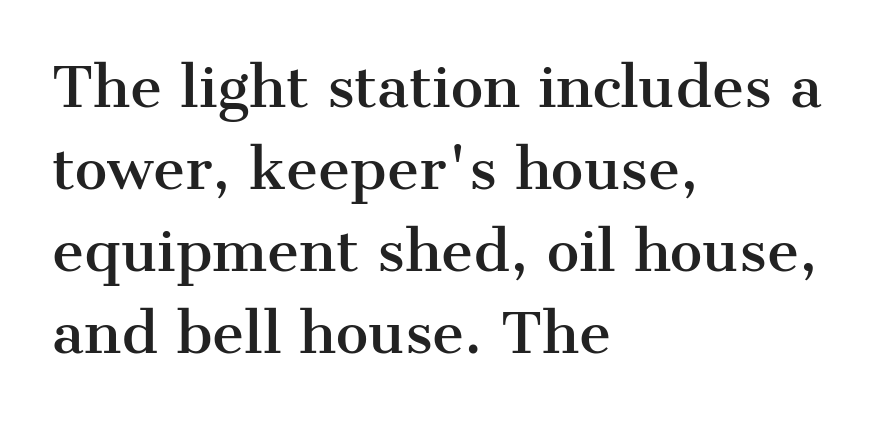
{"serif": "yes", "italic": "no", "width": "normal", "stroke_contrast": "medium", "x_height": "medium", "monospaced": "no", "underline": "no", "align": "left", "line_spacing": "normal", "line_spacing_ratio": 1.49, "letter_spacing": "normal", "letter_spacing_em": 0.0, "glyph_px": 55}
